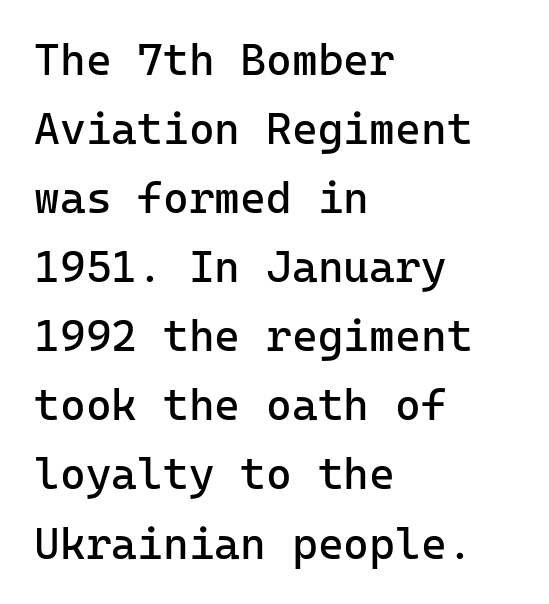
In terms of letterform style, serifs are entirely absent. Normally led — the rows are evenly, conventionally spaced. The space directly below the letters is spotless. A roman cut, with each character standing at attention.
